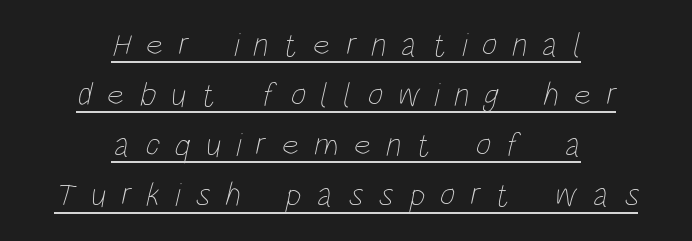
{"bold": "no", "weight": "thin", "width": "condensed", "stroke_contrast": "low", "x_height": "large", "monospaced": "no", "underline": "yes", "align": "center", "line_spacing": "normal", "line_spacing_ratio": 1.52, "letter_spacing": "wide", "letter_spacing_em": 0.46, "glyph_px": 33}
